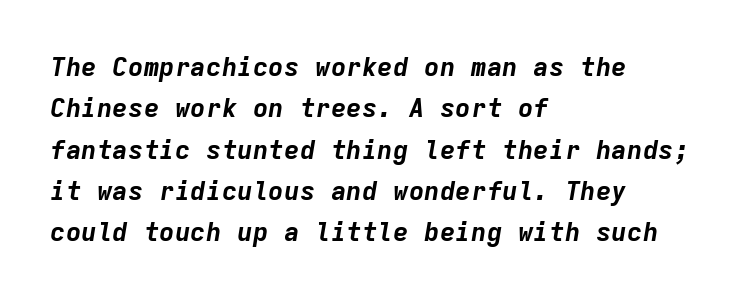
The compositor pushed each line to the left boundary. The passage shown stacks its lines at a standard gap. Caption: bold face, heavy strokes. The rendering applies a slant to the glyphs.
